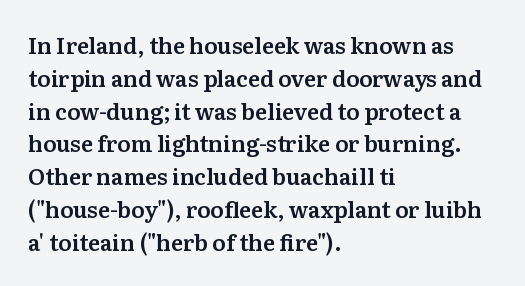
The image shows 22 px text type, upright; set left-aligned, normal line spacing (1.49x), normal letter spacing, not underlined.
